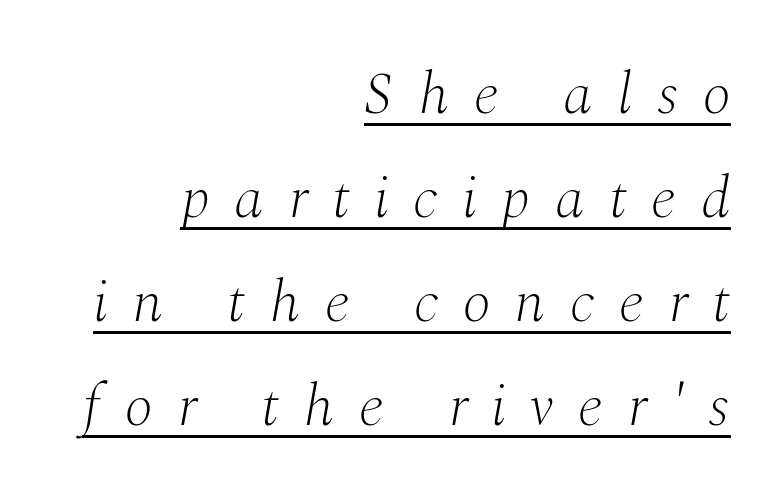
Q: Is the text bold? A: No.
Q: Is the text italic (slanted)? A: Yes, it leans right by about 10 degrees.
Q: Is the typeface a serif or a sans-serif typeface? A: Serif.
Q: Is the text underlined? A: Yes.
Q: How is the paragraph aligned? A: Right-aligned.
Q: Is the spacing between letters normal or unusually wide? A: Unusually wide.
Q: Width (condensed, normal, or wide)? A: Normal.
Q: Stroke contrast? A: Medium.
Q: x-height? A: Medium.
Q: Monospaced? A: No.
